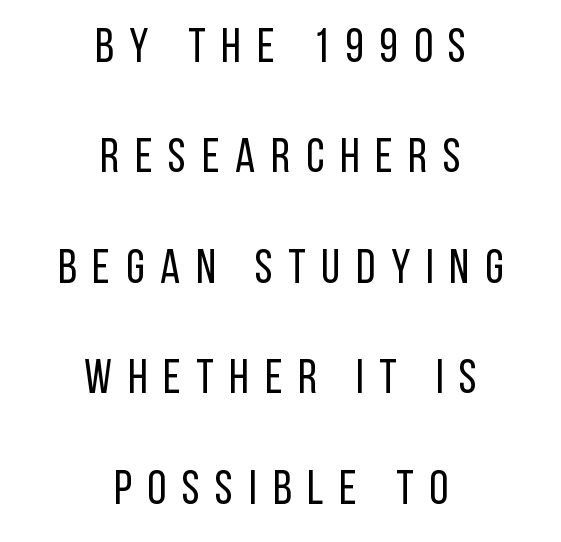
The image shows 48 px regular-weight, condensed sans-serif type, upright; set centered, loose line spacing (2.3x), unusually wide letter spacing (+0.33 em), not underlined; low stroke contrast and a large x-height.
